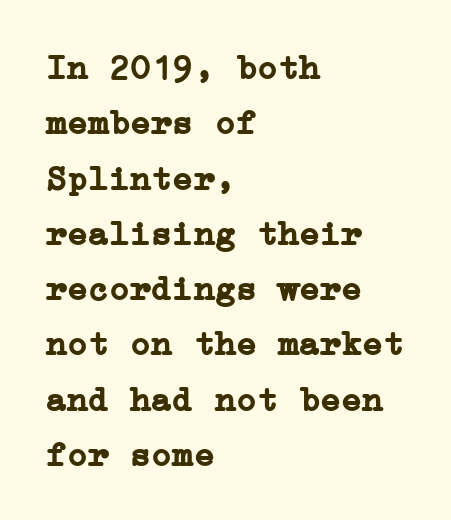
Caption: bold face, heavy strokes. Observe the ordinary spacing: letters are neighbours, not strangers. This is roman type, the default non-slanted kind. Baseline-to-baseline distance is the conventional proportion of letter height. The letters carry serifs — small finishing strokes at the ends of their stems. The compositor pushed each line to the left boundary.
